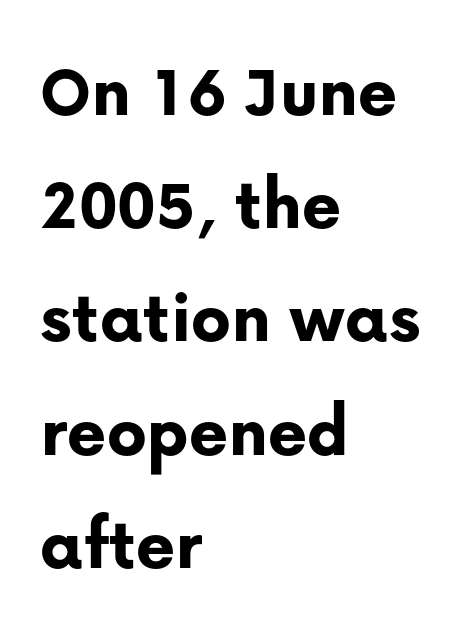
{"serif": "no", "italic": "no", "bold": "yes", "weight": "bold", "width": "normal", "stroke_contrast": "low", "x_height": "medium", "monospaced": "no", "underline": "no", "align": "left", "line_spacing": "normal", "line_spacing_ratio": 1.51, "letter_spacing": "normal", "letter_spacing_em": 0.0, "glyph_px": 75}
